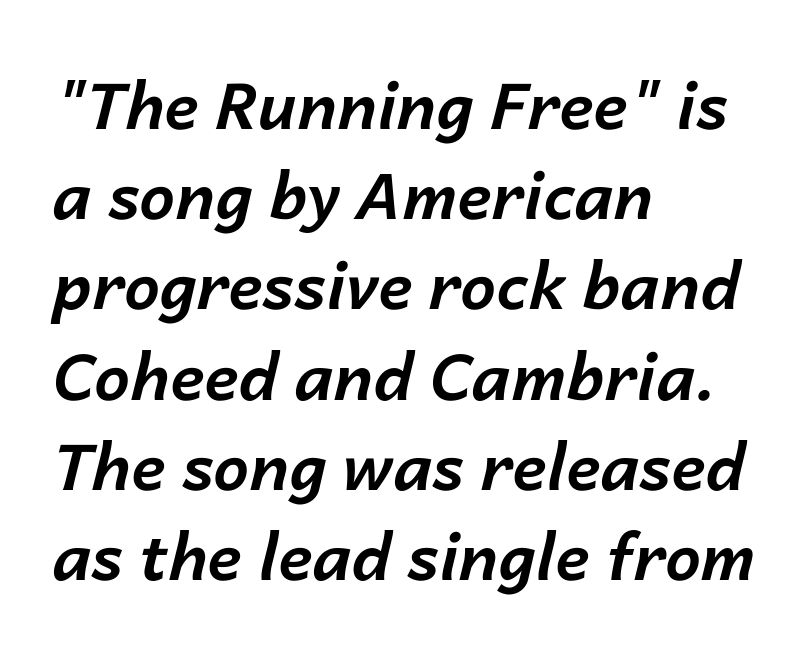
{"italic": "yes", "lean": "right", "slant_degrees": 14, "bold": "yes", "weight": "bold", "width": "normal", "stroke_contrast": "low", "x_height": "medium", "monospaced": "no", "underline": "no", "align": "left", "line_spacing": "normal", "line_spacing_ratio": 1.41, "letter_spacing": "normal", "letter_spacing_em": 0.0, "glyph_px": 64}
